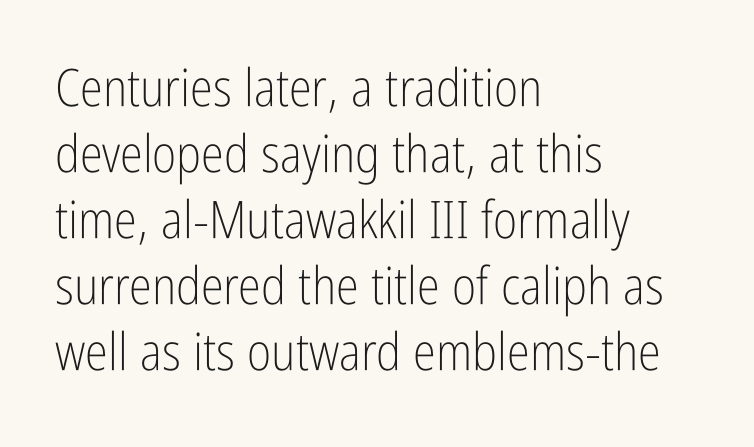
Q: Is the text bold? A: No.
Q: Is the text italic (slanted)? A: No, it is upright.
Q: Is the typeface a serif or a sans-serif typeface? A: Sans-serif.
Q: Is the text underlined? A: No.
Q: How is the paragraph aligned? A: Left-aligned.
Q: Is the spacing between letters normal or unusually wide? A: Normal.
Q: Is the spacing between lines tight, normal or loose? A: Normal.
Q: Width (condensed, normal, or wide)? A: Condensed.
Q: Stroke contrast? A: Low.
Q: x-height? A: Medium.
Q: Monospaced? A: No.
